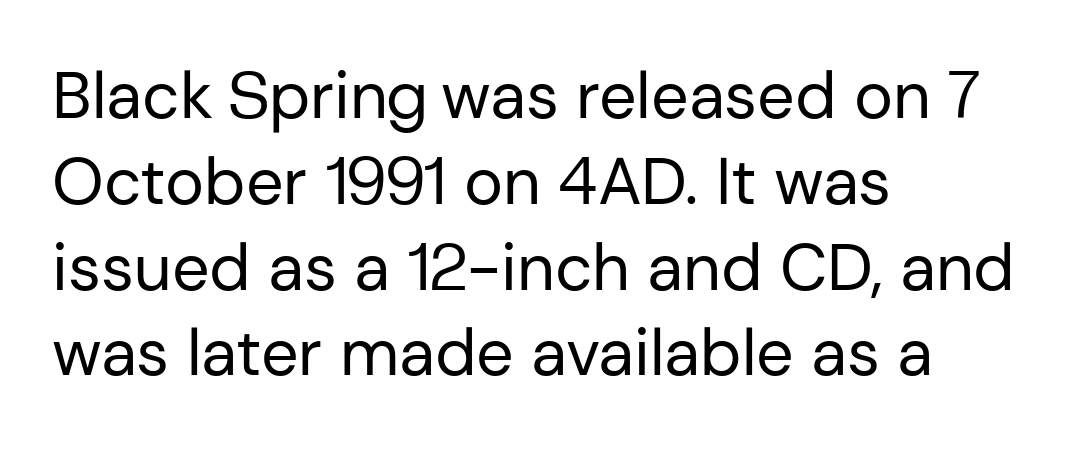
The image shows 66 px regular-weight sans-serif type, upright; set left-aligned, normal line spacing (1.3x), normal letter spacing, not underlined; low stroke contrast and a medium x-height.
